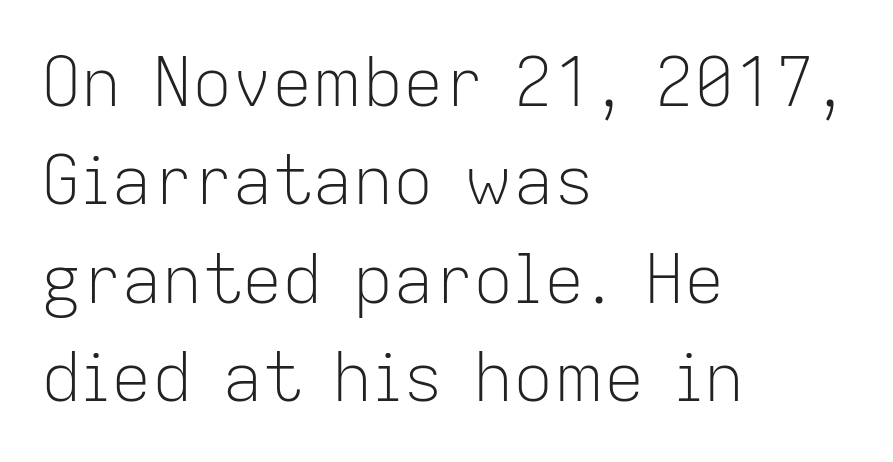
Q: Is the text bold? A: No.
Q: Is the text italic (slanted)? A: No, it is upright.
Q: Is the typeface a serif or a sans-serif typeface? A: Sans-serif.
Q: Is the text underlined? A: No.
Q: How is the paragraph aligned? A: Left-aligned.
Q: Is the spacing between letters normal or unusually wide? A: Normal.
Q: Is the spacing between lines tight, normal or loose? A: Normal.
Q: Width (condensed, normal, or wide)? A: Normal.
Q: Stroke contrast? A: Low.
Q: x-height? A: Medium.
Q: Monospaced? A: No.
